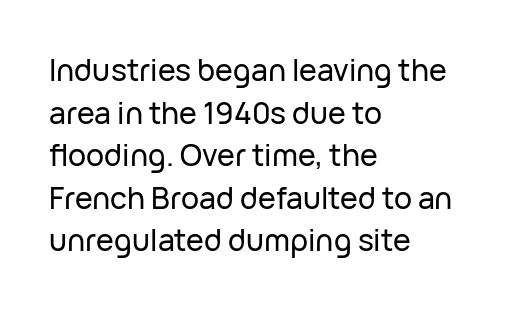
Q: Is the text italic (slanted)? A: No, it is upright.
Q: Is the typeface a serif or a sans-serif typeface? A: Sans-serif.
Q: Is the text underlined? A: No.
Q: How is the paragraph aligned? A: Left-aligned.
Q: Is the spacing between letters normal or unusually wide? A: Normal.
Q: Is the spacing between lines tight, normal or loose? A: Normal.
Q: Width (condensed, normal, or wide)? A: Normal.
Q: Stroke contrast? A: Low.
Q: x-height? A: Medium.
Q: Monospaced? A: No.
